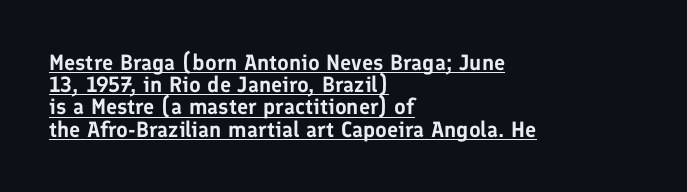
{"italic": "no", "underline": "yes", "align": "left", "line_spacing": "tight", "line_spacing_ratio": 1.01, "letter_spacing": "normal", "letter_spacing_em": 0.0, "glyph_px": 22}
